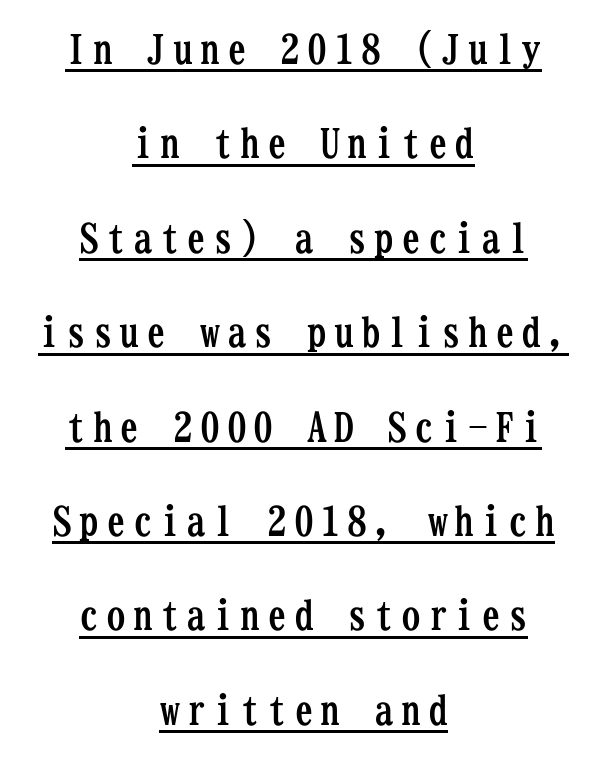
{"serif": "yes", "italic": "no", "bold": "yes", "weight": "semibold", "width": "condensed", "stroke_contrast": "low", "x_height": "medium", "monospaced": "yes", "underline": "yes", "align": "center", "line_spacing": "loose", "line_spacing_ratio": 2.36, "glyph_px": 40}
